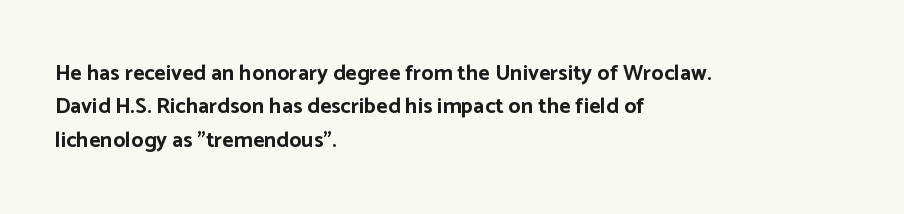
The strip under each line holds only bare page. Between one letter and the next there's only the usual sliver of space. Is there any slant? The stems are plumb. Plenty of ink on the page — the face is bold. Leading matches the norm, producing a regular column.
